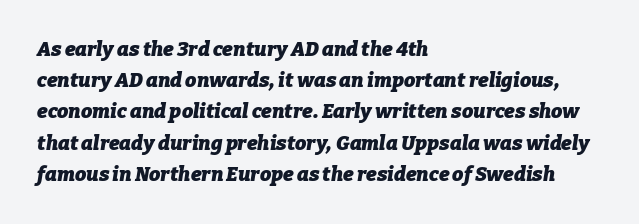
{"italic": "yes", "lean": "right", "slant_degrees": 9, "bold": "yes", "underline": "no", "align": "left", "line_spacing": "normal", "line_spacing_ratio": 1.56, "letter_spacing": "normal", "letter_spacing_em": 0.0, "glyph_px": 20}
